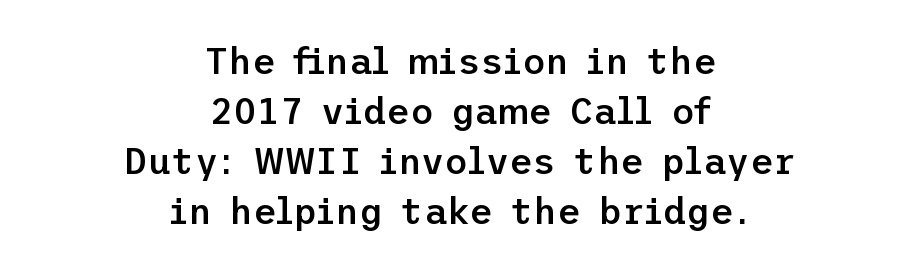
Posture: straight, roman, zero tilt. Leading: standard. A fair bit of extra ink — the face is semibold, not bold. Look at the bottom of the vertical strokes: they stop flat, with no serifs. Anything drawn beneath the words? Only blank space. Here the glyphs are tracked normally, forming tight word shapes.
